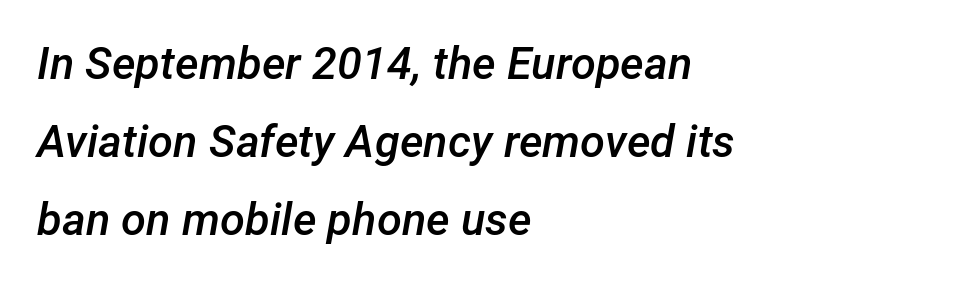
Q: Is the text bold? A: Semi-bold.
Q: Is the text italic (slanted)? A: Yes, it leans right by about 12 degrees.
Q: Is the text underlined? A: No.
Q: How is the paragraph aligned? A: Left-aligned.
Q: Is the spacing between letters normal or unusually wide? A: Normal.
Q: Width (condensed, normal, or wide)? A: Normal.
Q: Stroke contrast? A: Low.
Q: x-height? A: Medium.
Q: Monospaced? A: No.
